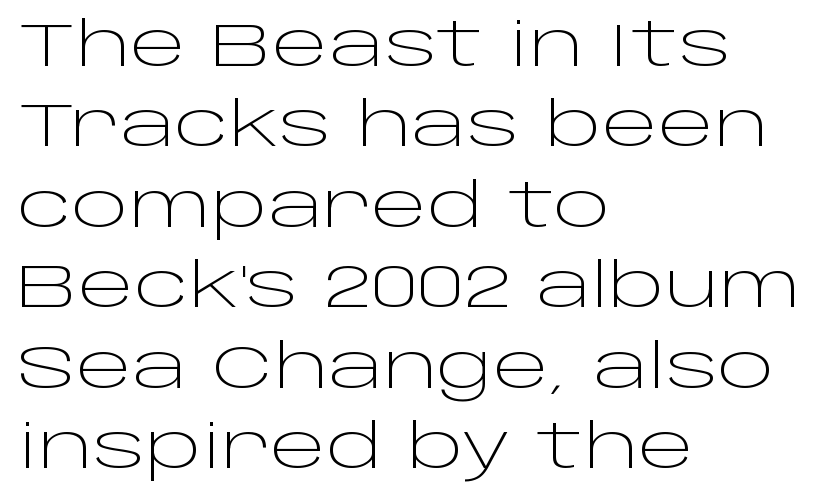
{"serif": "no", "italic": "no", "bold": "no", "weight": "light", "width": "wide", "stroke_contrast": "low", "x_height": "large", "monospaced": "no", "underline": "no", "align": "left", "line_spacing": "normal", "line_spacing_ratio": 1.34, "letter_spacing": "normal", "letter_spacing_em": 0.0, "glyph_px": 60}
